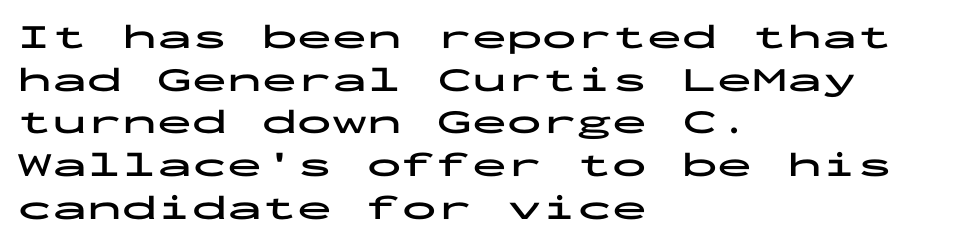
Q: Is the text bold? A: Yes.
Q: Is the text italic (slanted)? A: No, it is upright.
Q: Is the typeface a serif or a sans-serif typeface? A: Sans-serif.
Q: Is the text underlined? A: No.
Q: How is the paragraph aligned? A: Left-aligned.
Q: Is the spacing between letters normal or unusually wide? A: Normal.
Q: Width (condensed, normal, or wide)? A: Wide.
Q: Stroke contrast? A: Low.
Q: x-height? A: Medium.
Q: Monospaced? A: Yes.
